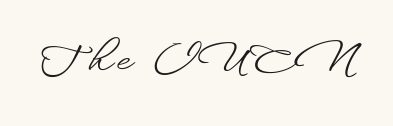
Q: Is the text italic (slanted)? A: Yes.
Q: Is the typeface a serif or a sans-serif typeface? A: Sans-serif.
Q: Is the text underlined? A: No.
Q: Width (condensed, normal, or wide)? A: Wide.
Q: Stroke contrast? A: Low.
Q: x-height? A: Small.
Q: Monospaced? A: No.
